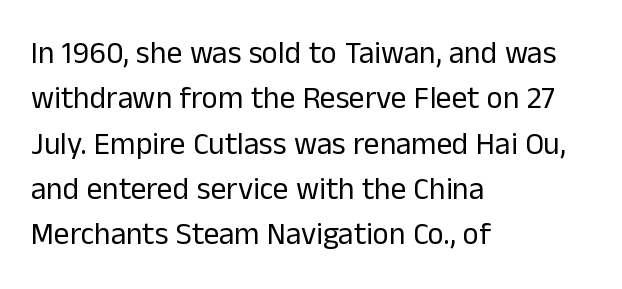
Is this a fixed-width face? No — the glyphs have proportional, varying widths. Bare-footed words on every line. Short and long lines alike share a common starting point at left. Between one letter and the next there's only the usual sliver of space. The specimen reads as upright at a glance.
